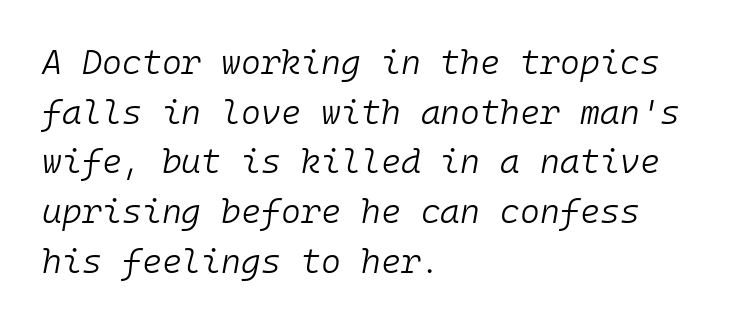
{"italic": "yes", "lean": "right", "slant_degrees": 10, "bold": "no", "weight": "light", "width": "normal", "stroke_contrast": "low", "x_height": "medium", "monospaced": "yes", "underline": "no", "align": "left", "line_spacing": "normal", "line_spacing_ratio": 1.46, "letter_spacing": "normal", "letter_spacing_em": 0.0, "glyph_px": 34}
